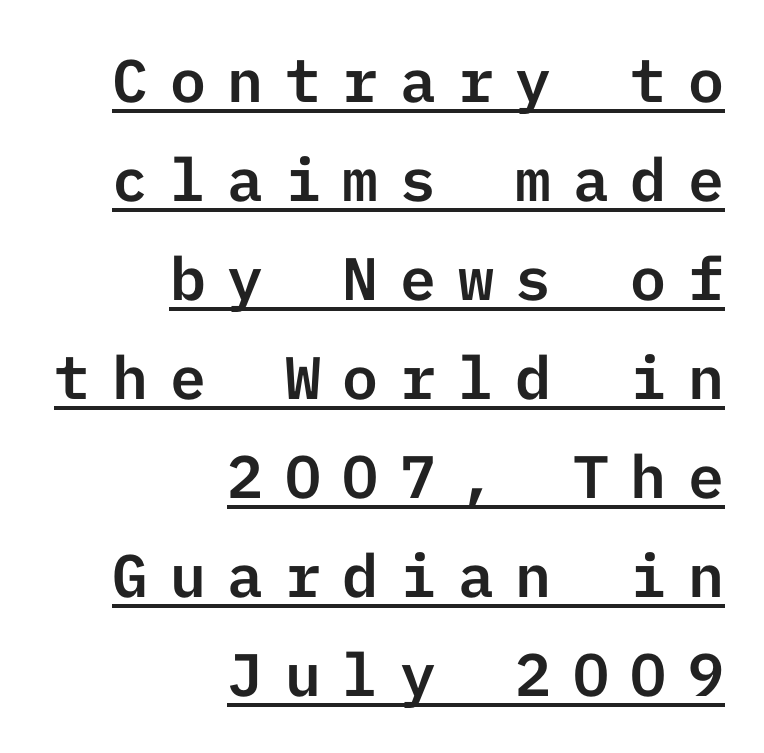
Q: Is the text italic (slanted)? A: No, it is upright.
Q: Is the typeface a serif or a sans-serif typeface? A: Sans-serif.
Q: Is the text underlined? A: Yes.
Q: How is the paragraph aligned? A: Right-aligned.
Q: Is the spacing between letters normal or unusually wide? A: Unusually wide.
Q: Is the spacing between lines tight, normal or loose? A: Normal.
Q: Width (condensed, normal, or wide)? A: Normal.
Q: Stroke contrast? A: Low.
Q: x-height? A: Medium.
